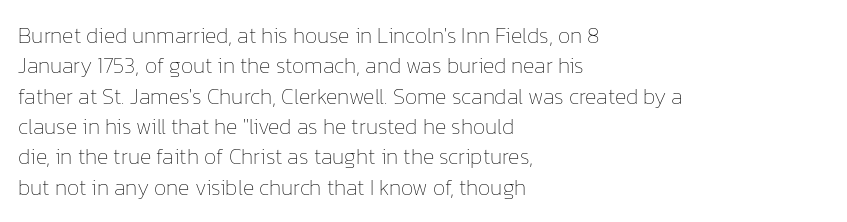
Q: Is the text bold? A: No.
Q: Is the text italic (slanted)? A: No, it is upright.
Q: Is the text underlined? A: No.
Q: How is the paragraph aligned? A: Left-aligned.
Q: Is the spacing between letters normal or unusually wide? A: Normal.
Q: Is the spacing between lines tight, normal or loose? A: Normal.
